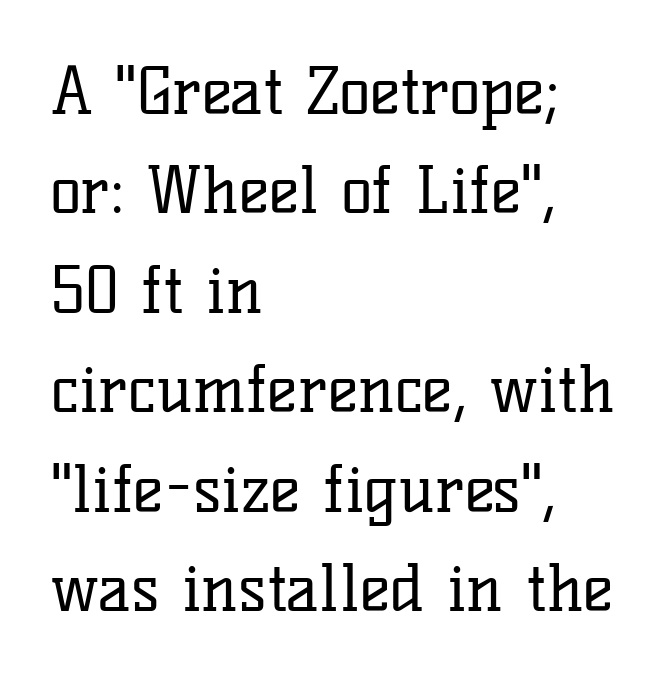
Q: Is the text bold? A: No.
Q: Is the text italic (slanted)? A: No, it is upright.
Q: Is the typeface a serif or a sans-serif typeface? A: Serif.
Q: Is the text underlined? A: No.
Q: How is the paragraph aligned? A: Left-aligned.
Q: Is the spacing between letters normal or unusually wide? A: Normal.
Q: Is the spacing between lines tight, normal or loose? A: Normal.
Q: Width (condensed, normal, or wide)? A: Normal.
Q: Stroke contrast? A: Low.
Q: x-height? A: Medium.
Q: Monospaced? A: No.
